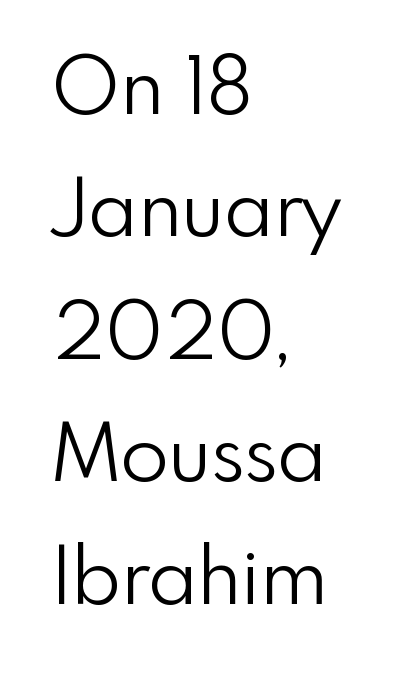
The image shows 79 px light sans-serif type, upright; set left-aligned, normal line spacing (1.55x), normal letter spacing, not underlined; a small x-height.
